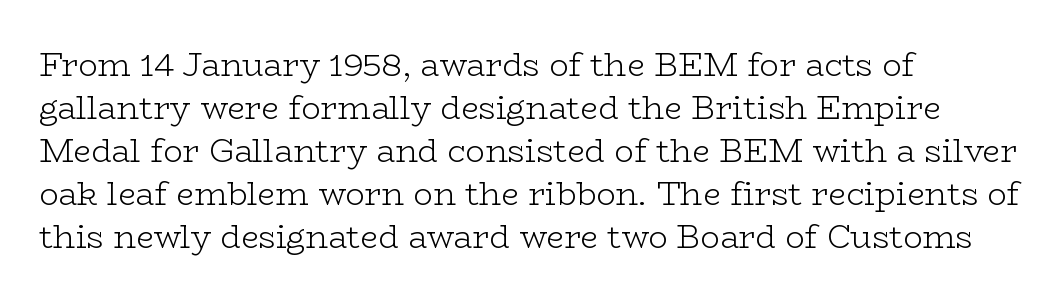
The image shows 32 px light, wide serif type, upright; set left-aligned, normal line spacing (1.34x), normal letter spacing, not underlined; low stroke contrast and a medium x-height.
